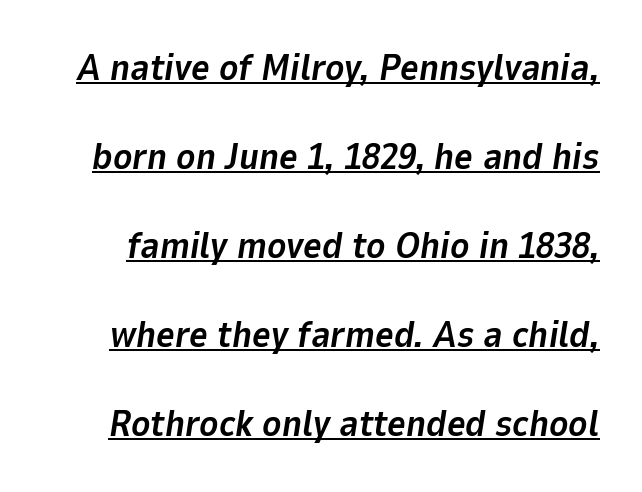
Q: Is the text bold? A: Yes.
Q: Is the text italic (slanted)? A: Yes, it leans right by about 9 degrees.
Q: Is the text underlined? A: Yes.
Q: Is the spacing between letters normal or unusually wide? A: Normal.
Q: Is the spacing between lines tight, normal or loose? A: Loose.
Q: Width (condensed, normal, or wide)? A: Normal.
Q: Stroke contrast? A: Low.
Q: x-height? A: Medium.
Q: Monospaced? A: No.
